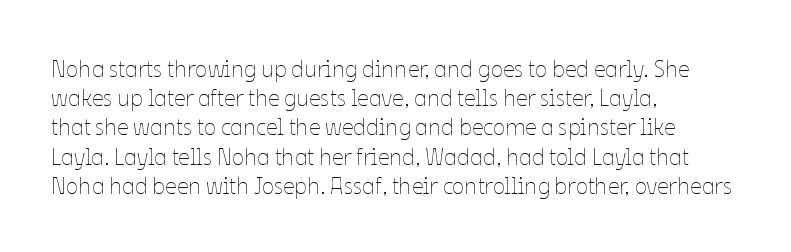
Q: Is the text bold? A: No.
Q: Is the text italic (slanted)? A: No, it is upright.
Q: Is the text underlined? A: No.
Q: How is the paragraph aligned? A: Left-aligned.
Q: Is the spacing between letters normal or unusually wide? A: Normal.
Q: Is the spacing between lines tight, normal or loose? A: Normal.
